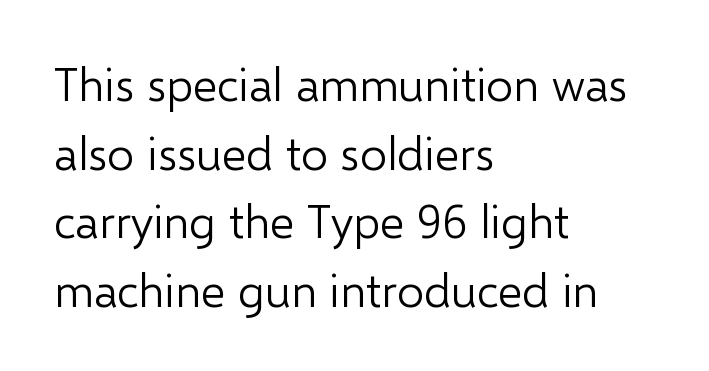
Q: Is the text bold? A: No.
Q: Is the text italic (slanted)? A: No, it is upright.
Q: Is the typeface a serif or a sans-serif typeface? A: Sans-serif.
Q: Is the text underlined? A: No.
Q: How is the paragraph aligned? A: Left-aligned.
Q: Is the spacing between letters normal or unusually wide? A: Normal.
Q: Is the spacing between lines tight, normal or loose? A: Normal.
Q: Width (condensed, normal, or wide)? A: Normal.
Q: Stroke contrast? A: Low.
Q: x-height? A: Medium.
Q: Monospaced? A: No.
